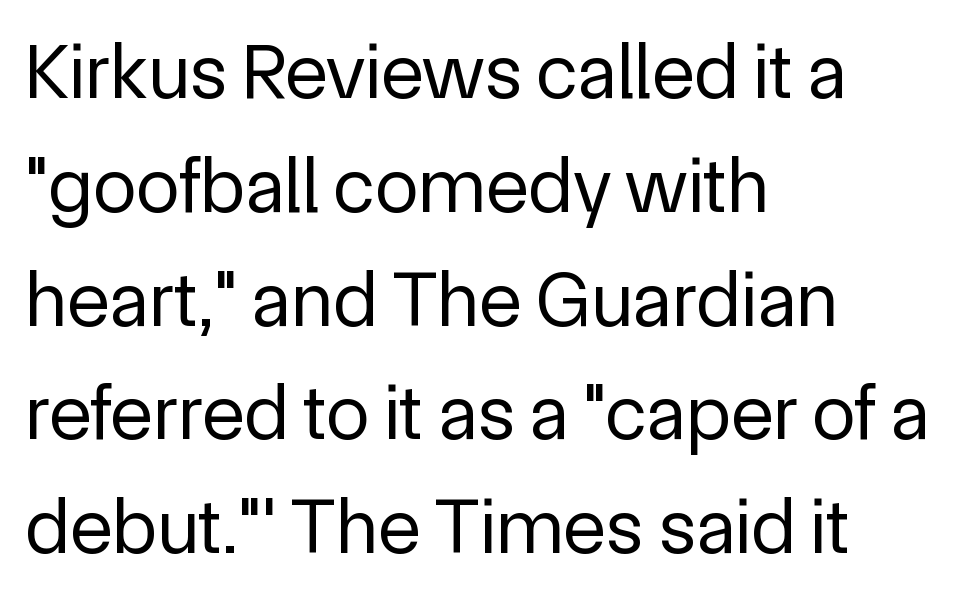
Vertical stems look standard width or narrower in stroke. Decoration check: the copy has no underline. The passage shown has conventional tracking throughout. The letters stand upright; this is a roman face. Left-aligned paragraph, ragged on the right.
